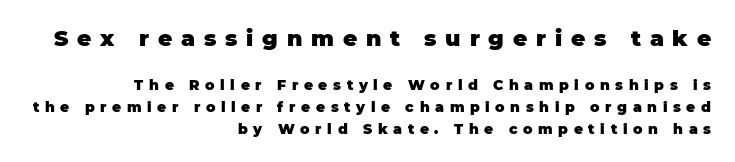
The lines sit at an ordinary, default distance from one another. The earlier block is typeset at a bigger size than the later block. The sample has been set heavy, in full bold. Tracking value appears strongly positive — letters spread wide. Posture: upright roman. Descender tails drop into unmarked territory.
